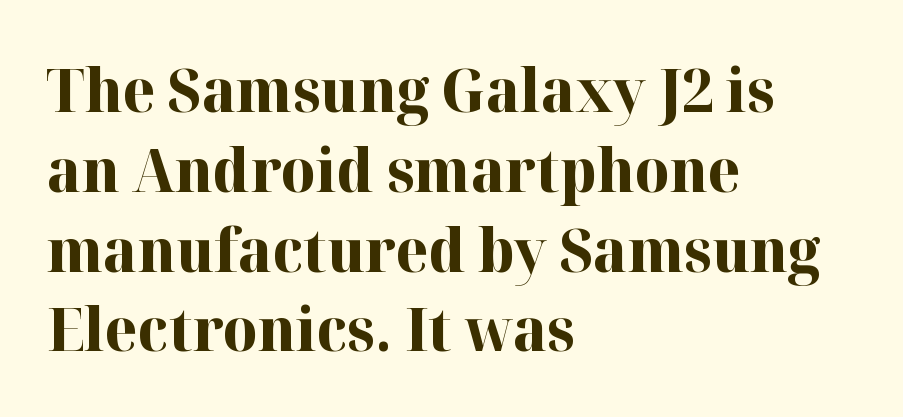
The image shows 60 px bold serif type, upright; set left-aligned, normal line spacing (1.33x), normal letter spacing, not underlined; high stroke contrast and a medium x-height.
